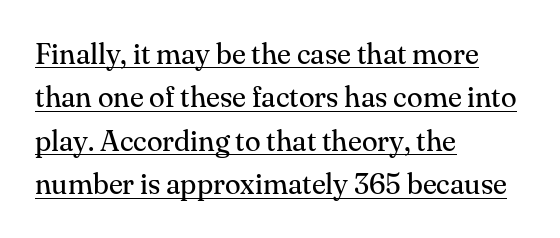
The image shows 29 px regular-weight serif type, upright; set left-aligned, normal line spacing (1.5x), normal letter spacing, underlined; medium stroke contrast and a small x-height.
